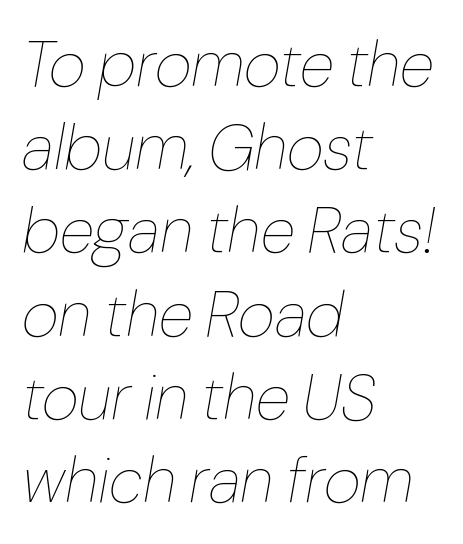
{"italic": "yes", "lean": "right", "slant_degrees": 10, "bold": "no", "weight": "thin", "width": "normal", "stroke_contrast": "low", "x_height": "medium", "monospaced": "no", "underline": "no", "align": "left", "line_spacing": "normal", "line_spacing_ratio": 1.3, "letter_spacing": "normal", "letter_spacing_em": 0.0, "glyph_px": 64}
